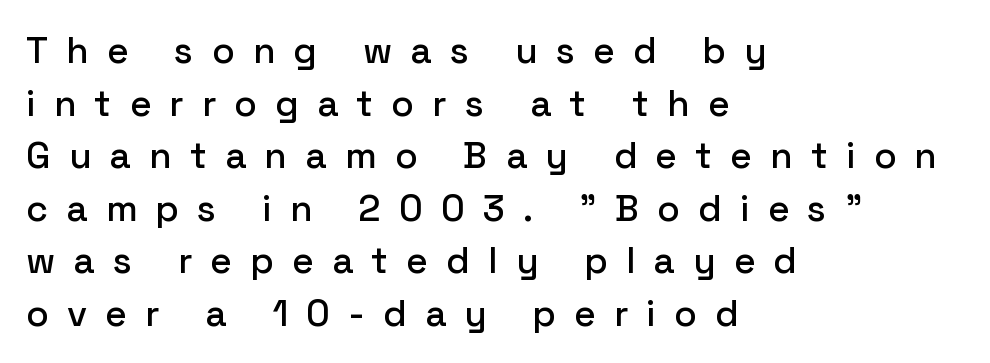
How would I describe the line gaps? Plain and ordinary. No feet cap the strokes, marking this as sans-serif type. Upright lettering throughout. Students, note that the glyphs here are deliberately spaced far apart.
